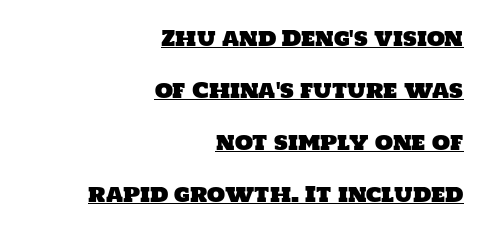
The image shows 21 px text type; set right-aligned, loose line spacing (2.48x), normal letter spacing, underlined.
